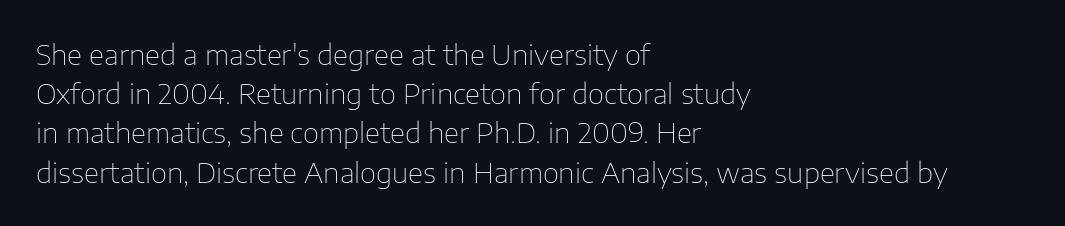
{"serif": "no", "italic": "no", "bold": "no", "weight": "thin", "width": "normal", "stroke_contrast": "low", "x_height": "medium", "monospaced": "no", "underline": "no", "align": "left", "line_spacing": "normal", "line_spacing_ratio": 1.4, "letter_spacing": "normal", "letter_spacing_em": 0.0, "glyph_px": 28}
